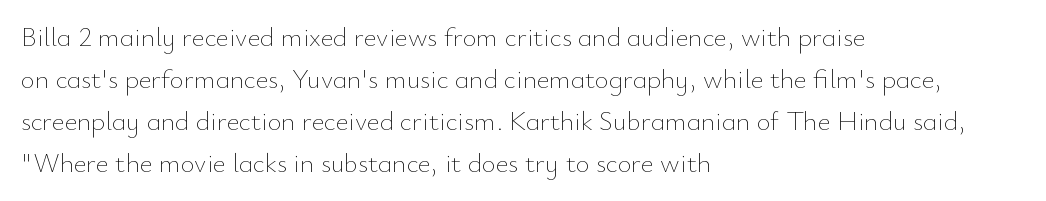
{"italic": "no", "bold": "no", "underline": "no", "align": "left", "line_spacing": "normal", "line_spacing_ratio": 1.55, "letter_spacing": "normal", "letter_spacing_em": 0.0, "glyph_px": 27}
